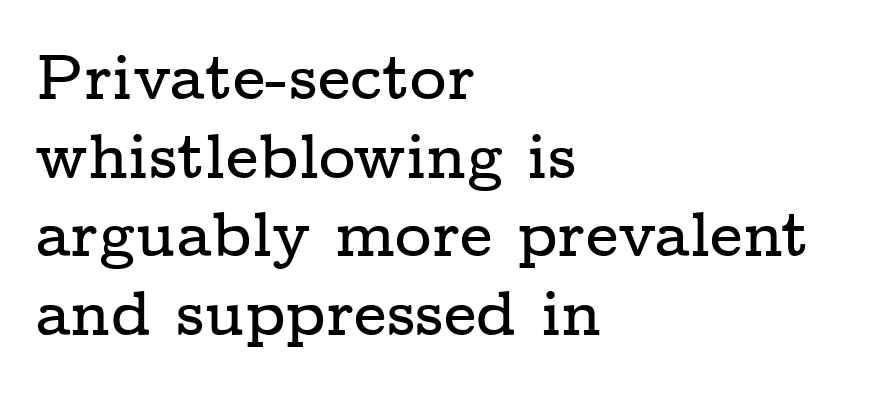
{"serif": "yes", "italic": "no", "width": "wide", "stroke_contrast": "low", "x_height": "medium", "monospaced": "no", "underline": "no", "align": "left", "line_spacing": "normal", "line_spacing_ratio": 1.25, "letter_spacing": "normal", "letter_spacing_em": 0.0, "glyph_px": 63}
